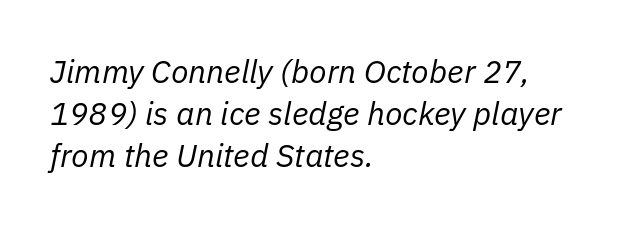
The image shows 32 px regular-weight type, italic (leaning right); set left-aligned, normal line spacing (1.32x), normal letter spacing, not underlined; low stroke contrast and a medium x-height.
